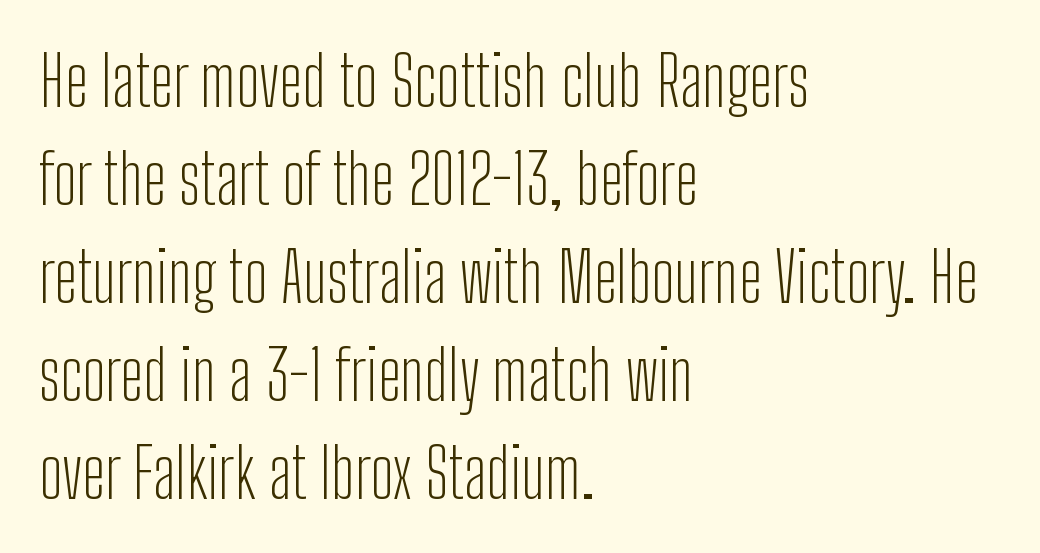
No feet cap the strokes, marking this as sans-serif type. The tracking reads as untouched default to a designer's eye. Horizontal alignment here is leftward, the default for most running prose. The lines sit at an ordinary, default distance from one another.
